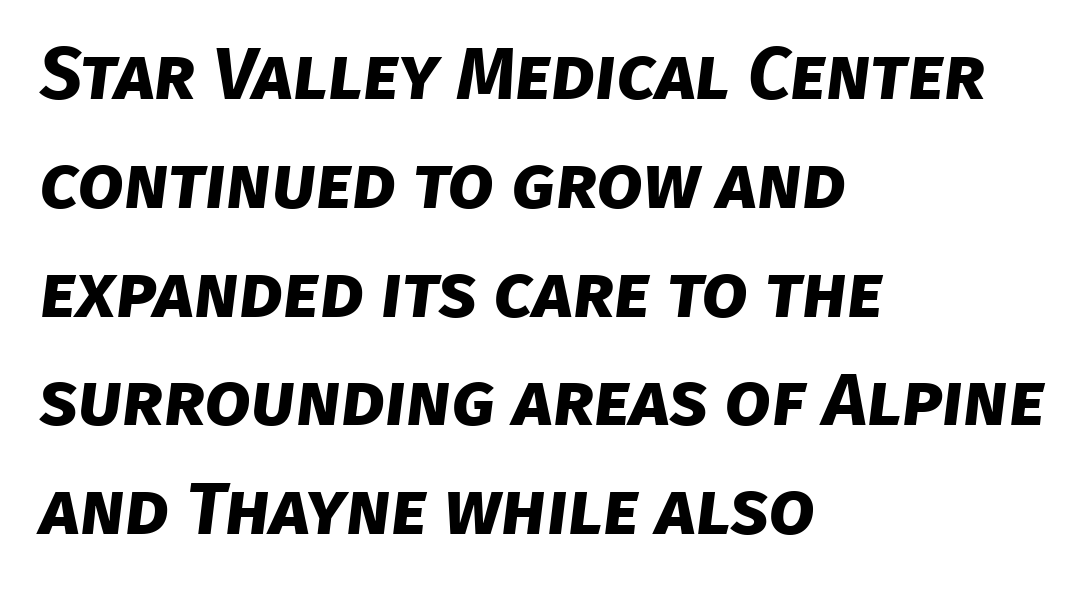
Q: Is the text bold? A: Yes.
Q: Is the typeface a serif or a sans-serif typeface? A: Sans-serif.
Q: Is the text underlined? A: No.
Q: How is the paragraph aligned? A: Left-aligned.
Q: Is the spacing between letters normal or unusually wide? A: Normal.
Q: Is the spacing between lines tight, normal or loose? A: Normal.
Q: Width (condensed, normal, or wide)? A: Normal.
Q: Stroke contrast? A: Low.
Q: x-height? A: Large.
Q: Monospaced? A: No.
